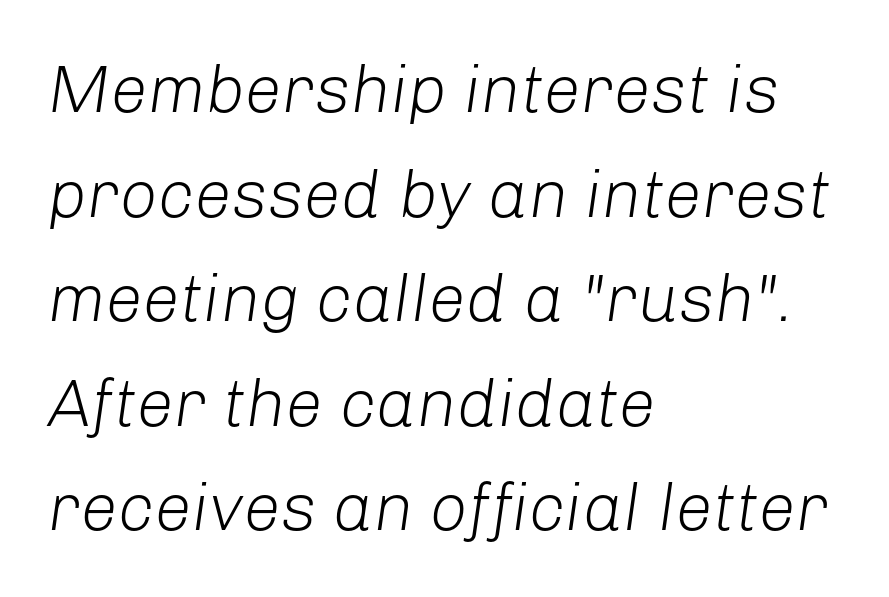
{"italic": "yes", "lean": "right", "slant_degrees": 8, "bold": "no", "weight": "light", "width": "normal", "stroke_contrast": "low", "x_height": "medium", "monospaced": "no", "underline": "no", "align": "left", "line_spacing": "normal", "line_spacing_ratio": 1.56, "letter_spacing": "normal", "letter_spacing_em": 0.0, "glyph_px": 67}
